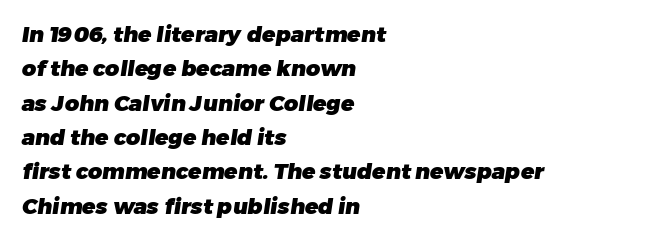
{"bold": "yes", "underline": "no", "align": "left", "line_spacing": "normal", "line_spacing_ratio": 1.56, "letter_spacing": "normal", "letter_spacing_em": 0.0, "glyph_px": 22}
